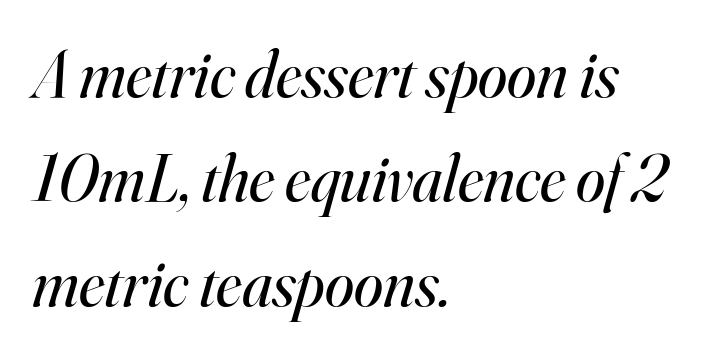
Q: Is the text bold? A: No.
Q: Is the text italic (slanted)? A: Yes, it leans right by about 16 degrees.
Q: Is the typeface a serif or a sans-serif typeface? A: Serif.
Q: Is the text underlined? A: No.
Q: How is the paragraph aligned? A: Left-aligned.
Q: Is the spacing between letters normal or unusually wide? A: Normal.
Q: Is the spacing between lines tight, normal or loose? A: Normal.
Q: Width (condensed, normal, or wide)? A: Normal.
Q: Stroke contrast? A: High.
Q: x-height? A: Small.
Q: Monospaced? A: No.
